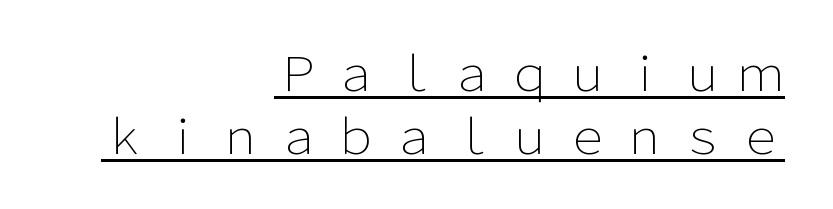
Q: Is the text bold? A: No.
Q: Is the text italic (slanted)? A: No, it is upright.
Q: Is the typeface a serif or a sans-serif typeface? A: Sans-serif.
Q: Is the text underlined? A: Yes.
Q: How is the paragraph aligned? A: Right-aligned.
Q: Is the spacing between letters normal or unusually wide? A: Unusually wide.
Q: Is the spacing between lines tight, normal or loose? A: Normal.
Q: Width (condensed, normal, or wide)? A: Normal.
Q: Stroke contrast? A: Low.
Q: x-height? A: Medium.
Q: Monospaced? A: No.
